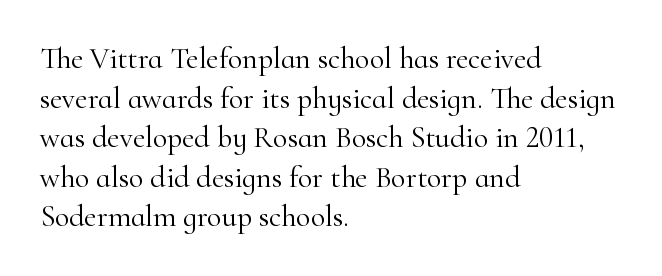
Q: Is the text bold? A: No.
Q: Is the text italic (slanted)? A: No, it is upright.
Q: Is the typeface a serif or a sans-serif typeface? A: Serif.
Q: Is the text underlined? A: No.
Q: How is the paragraph aligned? A: Left-aligned.
Q: Is the spacing between letters normal or unusually wide? A: Normal.
Q: Is the spacing between lines tight, normal or loose? A: Normal.
Q: Width (condensed, normal, or wide)? A: Normal.
Q: Stroke contrast? A: High.
Q: x-height? A: Small.
Q: Monospaced? A: No.
